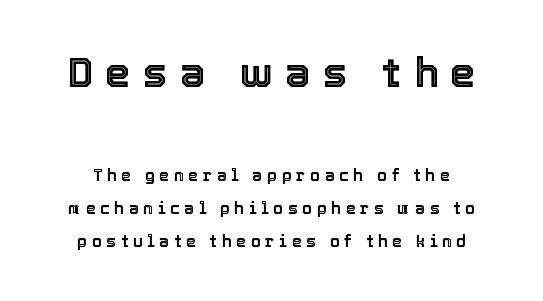
The image shows 41 px text type, upright; set loose line spacing (2.04x), unusually wide letter spacing (+0.29 em), not underlined; the first (top) block is 2.56x larger; a medium x-height.
